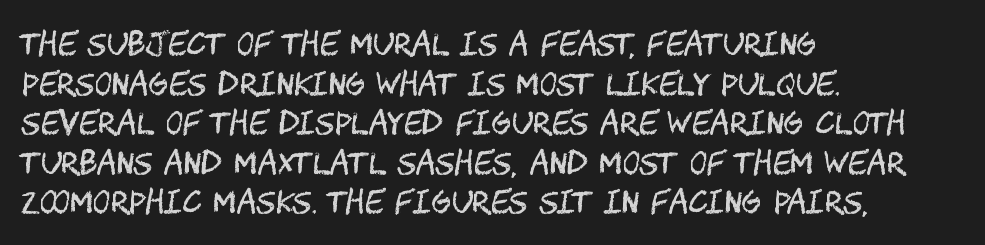
{"serif": "no", "italic": "no", "bold": "no", "weight": "regular", "width": "condensed", "stroke_contrast": "medium", "x_height": "large", "underline": "no", "align": "left", "line_spacing": "normal", "line_spacing_ratio": 1.32, "letter_spacing": "normal", "letter_spacing_em": 0.0, "glyph_px": 30}
